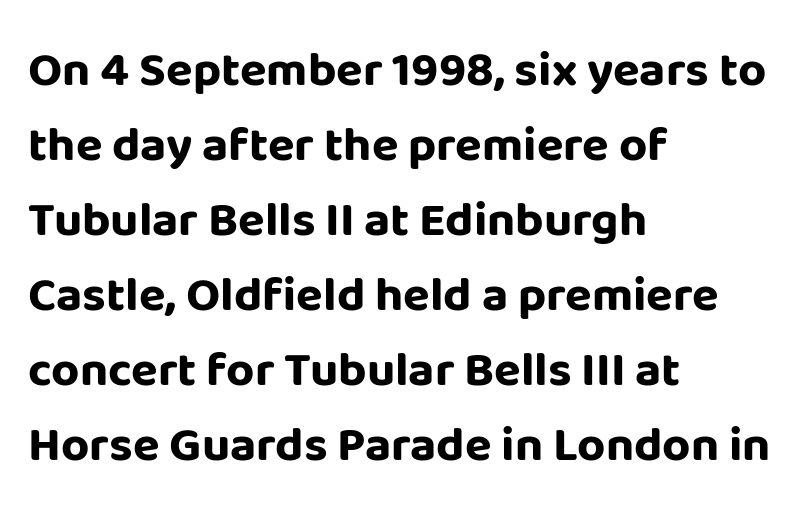
{"serif": "no", "italic": "no", "bold": "yes", "weight": "bold", "width": "normal", "stroke_contrast": "low", "x_height": "large", "monospaced": "no", "underline": "no", "align": "left", "line_spacing": "normal", "line_spacing_ratio": 1.53, "letter_spacing": "normal", "letter_spacing_em": 0.0, "glyph_px": 49}
